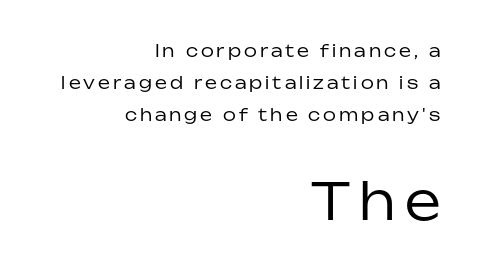
{"serif": "no", "italic": "no", "bold": "no", "weight": "regular", "width": "normal", "stroke_contrast": "low", "x_height": "medium", "monospaced": "no", "underline": "no", "align": "right", "line_spacing_ratio": 1.89, "larger_block": "second", "size_ratio": 3.0, "glyph_px": 51}
